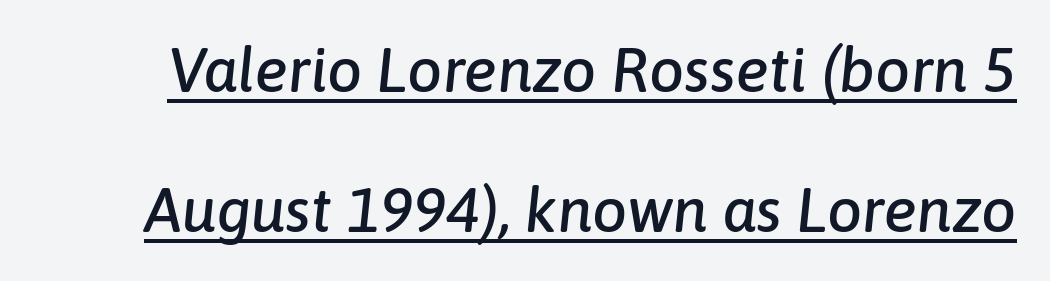
The image shows 62 px text type, italic (leaning right); set loose line spacing (2.26x), normal letter spacing, underlined; low stroke contrast and a medium x-height.
